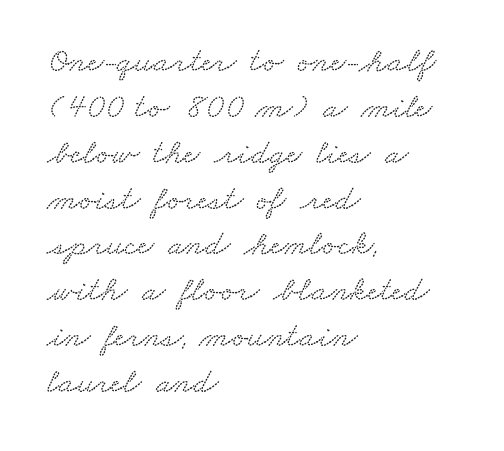
The image shows 35 px wide serif type; set left-aligned, normal line spacing (1.31x), normal letter spacing, not underlined; medium stroke contrast and a small x-height.
